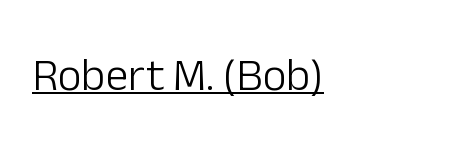
The image shows 46 px light sans-serif type, upright; set left-aligned, normal letter spacing, underlined; low stroke contrast and a medium x-height.
